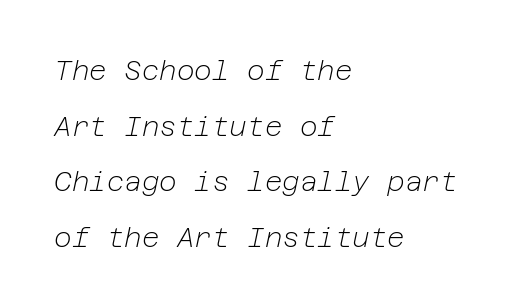
The image shows 27 px text type, italic (leaning right); set left-aligned, loose line spacing (2.06x), normal letter spacing, not underlined.
